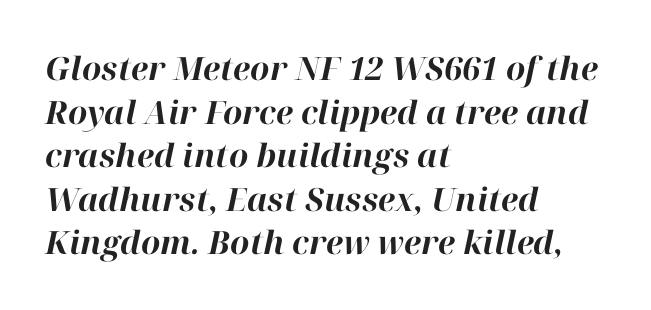
Each line starts at the same left margin while the right side varies. Characters are canted at an angle relative to the baseline's perpendicular. Do the characters align in a grid? No, the font is proportional. Is the letter spacing exaggerated? No — it looks like the ordinary default.
